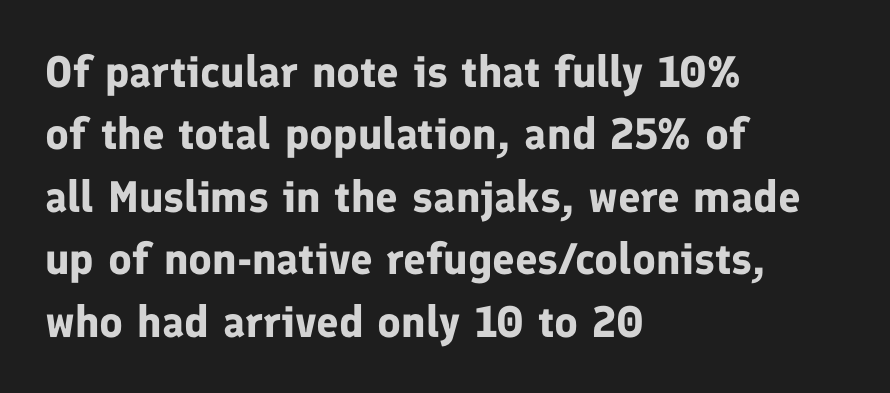
Q: Is the text bold? A: Yes.
Q: Is the text italic (slanted)? A: No, it is upright.
Q: Is the typeface a serif or a sans-serif typeface? A: Sans-serif.
Q: Is the text underlined? A: No.
Q: How is the paragraph aligned? A: Left-aligned.
Q: Is the spacing between letters normal or unusually wide? A: Normal.
Q: Is the spacing between lines tight, normal or loose? A: Normal.
Q: Width (condensed, normal, or wide)? A: Normal.
Q: Stroke contrast? A: Low.
Q: x-height? A: Medium.
Q: Monospaced? A: No.
